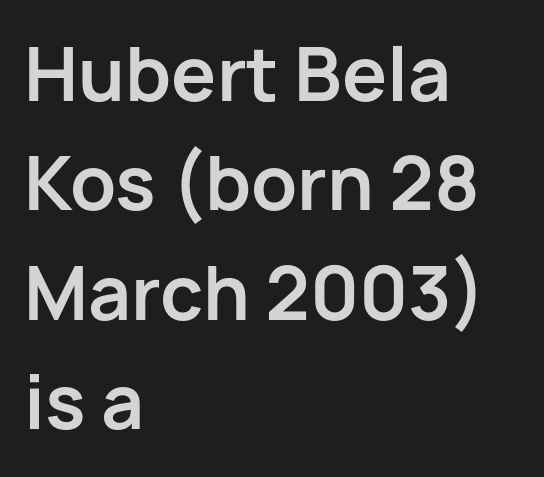
The image shows 72 px bold sans-serif type, upright; set left-aligned, normal line spacing (1.52x), normal letter spacing, not underlined; low stroke contrast and a medium x-height.
